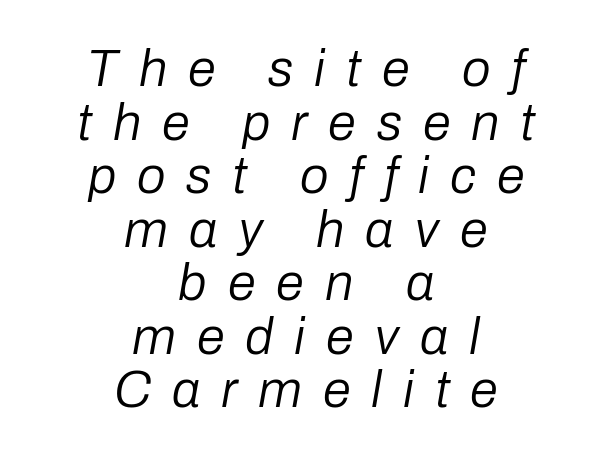
Q: Is the text bold? A: No.
Q: Is the text italic (slanted)? A: Yes, it leans right by about 10 degrees.
Q: Is the text underlined? A: No.
Q: How is the paragraph aligned? A: Centered.
Q: Is the spacing between letters normal or unusually wide? A: Unusually wide.
Q: Is the spacing between lines tight, normal or loose? A: Tight.
Q: Width (condensed, normal, or wide)? A: Normal.
Q: Stroke contrast? A: Low.
Q: x-height? A: Medium.
Q: Monospaced? A: No.
